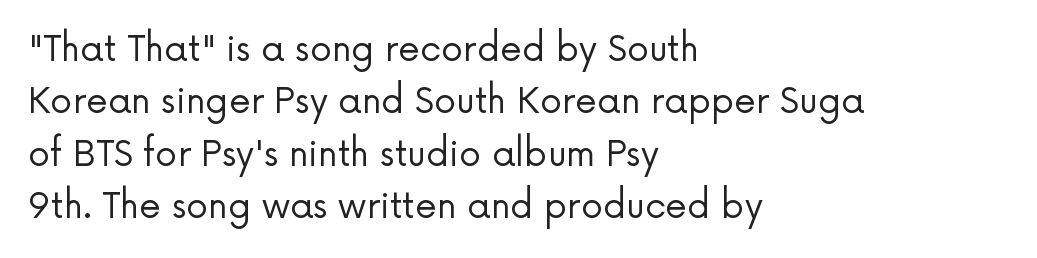
This rendering features lettering with no underline. A typesetter would call this proportional, since set widths differ per character. Line spacing here is normal. The type sits square on the baseline with zero lean.
